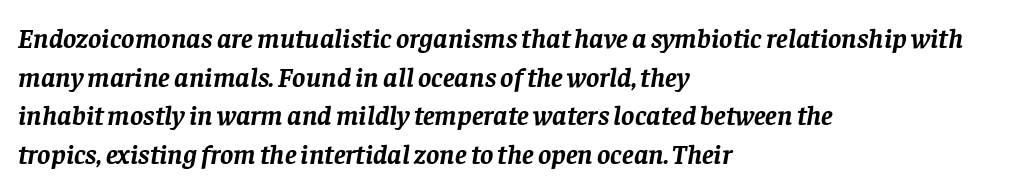
Q: Is the text bold? A: Yes.
Q: Is the text italic (slanted)? A: Yes, it leans right by about 8 degrees.
Q: Is the typeface a serif or a sans-serif typeface? A: Serif.
Q: Is the text underlined? A: No.
Q: How is the paragraph aligned? A: Left-aligned.
Q: Is the spacing between letters normal or unusually wide? A: Normal.
Q: Is the spacing between lines tight, normal or loose? A: Normal.
Q: Width (condensed, normal, or wide)? A: Normal.
Q: Stroke contrast? A: Low.
Q: x-height? A: Large.
Q: Monospaced? A: No.
